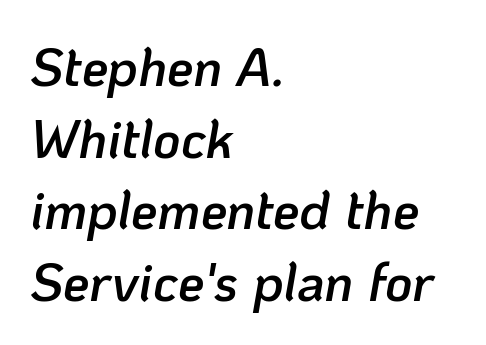
{"italic": "yes", "lean": "right", "slant_degrees": 10, "bold": "semi", "weight": "semibold", "width": "normal", "stroke_contrast": "low", "x_height": "medium", "monospaced": "no", "underline": "no", "align": "left", "line_spacing": "normal", "line_spacing_ratio": 1.35, "letter_spacing": "normal", "letter_spacing_em": 0.0, "glyph_px": 53}
